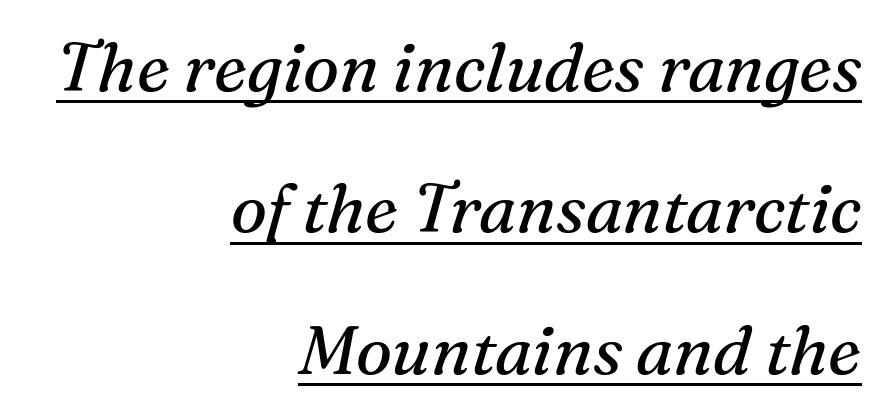
Q: Is the text bold? A: No.
Q: Is the text italic (slanted)? A: Yes, it leans right by about 16 degrees.
Q: Is the typeface a serif or a sans-serif typeface? A: Serif.
Q: Is the text underlined? A: Yes.
Q: How is the paragraph aligned? A: Right-aligned.
Q: Is the spacing between letters normal or unusually wide? A: Normal.
Q: Is the spacing between lines tight, normal or loose? A: Loose.
Q: Width (condensed, normal, or wide)? A: Normal.
Q: Stroke contrast? A: Medium.
Q: x-height? A: Medium.
Q: Monospaced? A: No.
